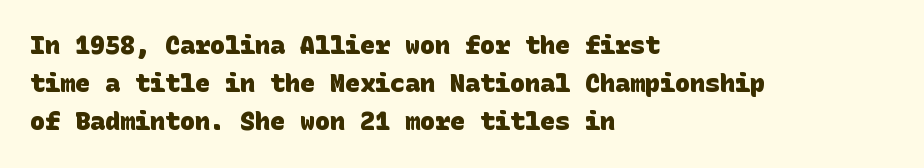
{"bold": "yes", "underline": "no", "align": "left", "line_spacing": "normal", "line_spacing_ratio": 1.53, "letter_spacing": "normal", "letter_spacing_em": 0.0, "glyph_px": 25}
